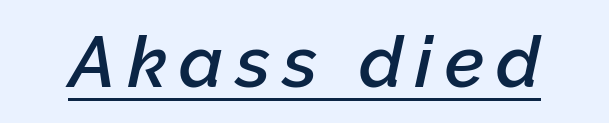
{"italic": "yes", "lean": "right", "slant_degrees": 12, "bold": "semi", "weight": "semibold", "width": "normal", "stroke_contrast": "low", "x_height": "medium", "monospaced": "no", "underline": "yes", "glyph_px": 72}
